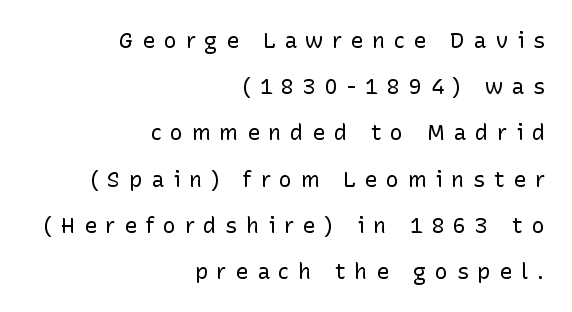
{"italic": "no", "bold": "no", "underline": "no", "align": "right", "line_spacing": "loose", "line_spacing_ratio": 2.1, "letter_spacing": "wide", "letter_spacing_em": 0.39, "glyph_px": 22}
